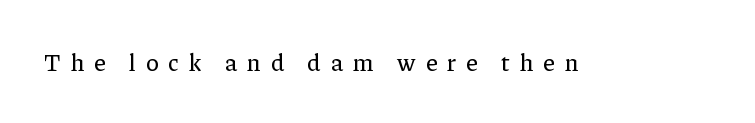
Q: Is the text italic (slanted)? A: No, it is upright.
Q: Is the text underlined? A: No.
Q: Is the spacing between letters normal or unusually wide? A: Unusually wide.
